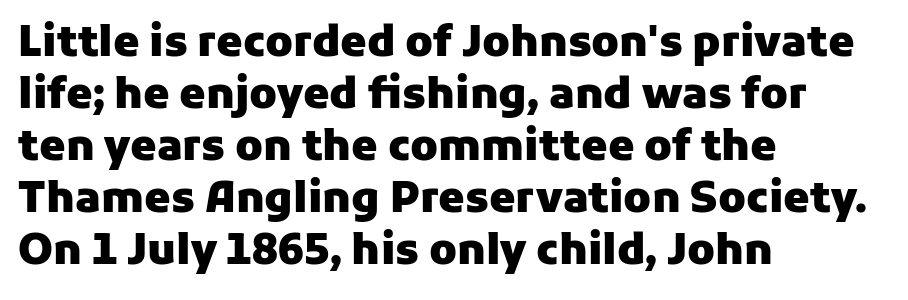
The image shows 42 px heavy sans-serif type, upright; set left-aligned, line spacing 1.24x, normal letter spacing, not underlined; low stroke contrast and a medium x-height.
